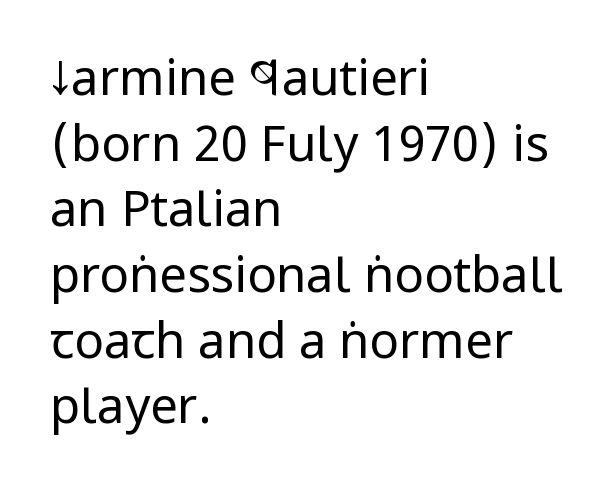
{"serif": "no", "italic": "no", "bold": "no", "weight": "regular", "width": "condensed", "stroke_contrast": "low", "x_height": "large", "monospaced": "no", "underline": "no", "align": "left", "line_spacing": "normal", "line_spacing_ratio": 1.34, "letter_spacing": "normal", "letter_spacing_em": 0.0, "glyph_px": 49}
